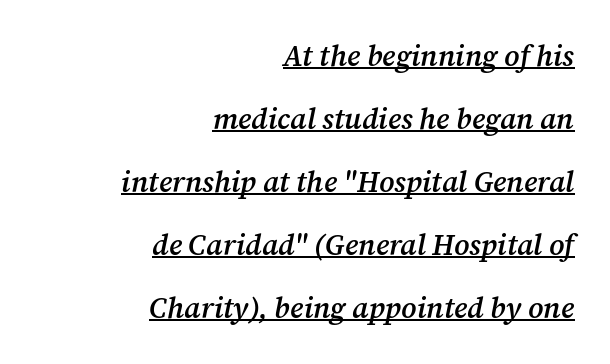
Q: Is the text bold? A: Semi-bold.
Q: Is the text italic (slanted)? A: Yes, it leans right by about 12 degrees.
Q: Is the typeface a serif or a sans-serif typeface? A: Serif.
Q: Is the text underlined? A: Yes.
Q: How is the paragraph aligned? A: Right-aligned.
Q: Is the spacing between letters normal or unusually wide? A: Normal.
Q: Is the spacing between lines tight, normal or loose? A: Loose.
Q: Width (condensed, normal, or wide)? A: Normal.
Q: Stroke contrast? A: Medium.
Q: x-height? A: Medium.
Q: Monospaced? A: No.
